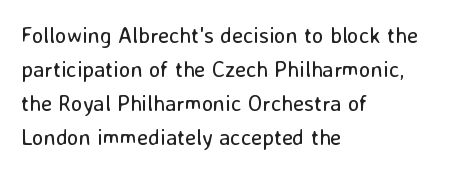
{"italic": "no", "bold": "no", "underline": "no", "align": "left", "line_spacing": "normal", "line_spacing_ratio": 1.54, "letter_spacing": "normal", "letter_spacing_em": 0.0, "glyph_px": 22}
